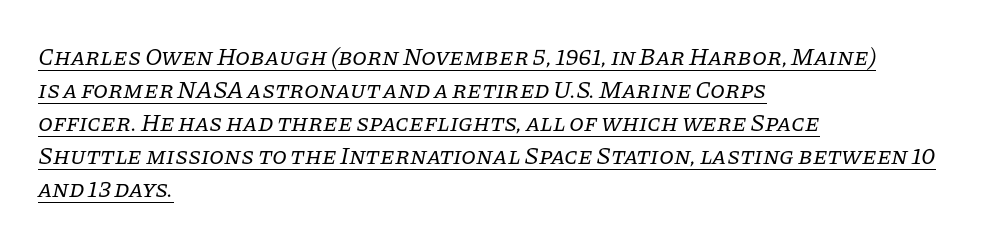
Q: Is the text bold? A: No.
Q: Is the text italic (slanted)? A: Yes, it leans right by about 11 degrees.
Q: Is the text underlined? A: Yes.
Q: How is the paragraph aligned? A: Left-aligned.
Q: Is the spacing between letters normal or unusually wide? A: Normal.
Q: Is the spacing between lines tight, normal or loose? A: Normal.
